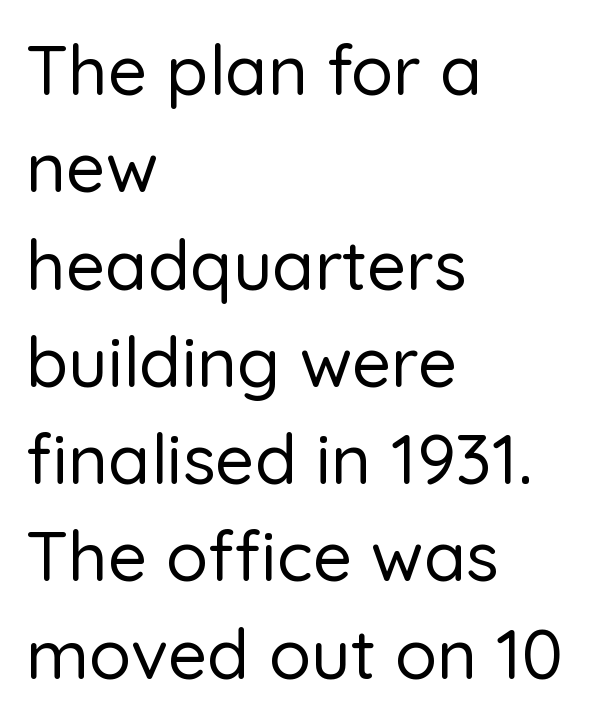
Teacher's note: observe the even left margin — that is flush-left alignment. The foot of each line stays bare and open. Proportional: the letters do not fall into vertical columns. Honestly, the letter spacing is just normal — you wouldn't notice it.
